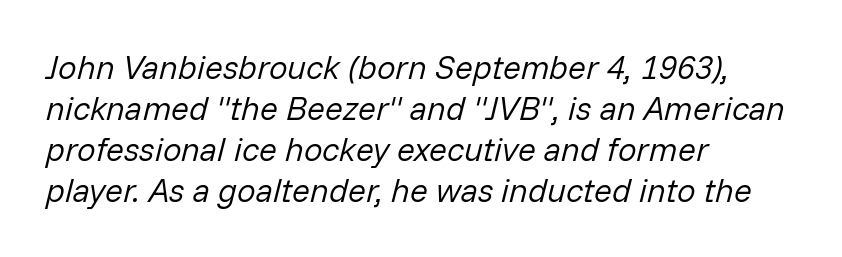
Q: Is the text bold? A: No.
Q: Is the text italic (slanted)? A: Yes, it leans right by about 14 degrees.
Q: Is the text underlined? A: No.
Q: How is the paragraph aligned? A: Left-aligned.
Q: Is the spacing between letters normal or unusually wide? A: Normal.
Q: Width (condensed, normal, or wide)? A: Normal.
Q: Stroke contrast? A: Low.
Q: x-height? A: Medium.
Q: Monospaced? A: No.
